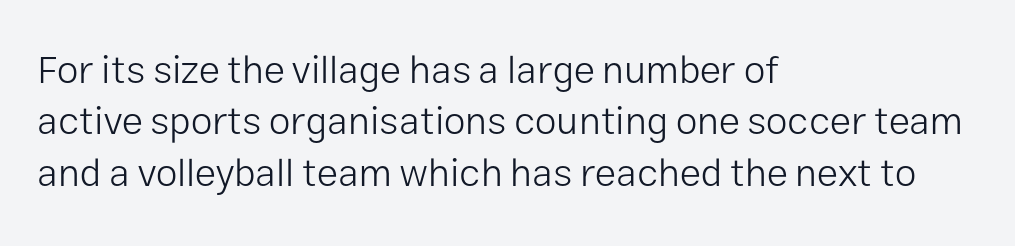
The image shows 39 px light sans-serif type, upright; set left-aligned, normal line spacing (1.32x), normal letter spacing, not underlined; low stroke contrast and a medium x-height.
